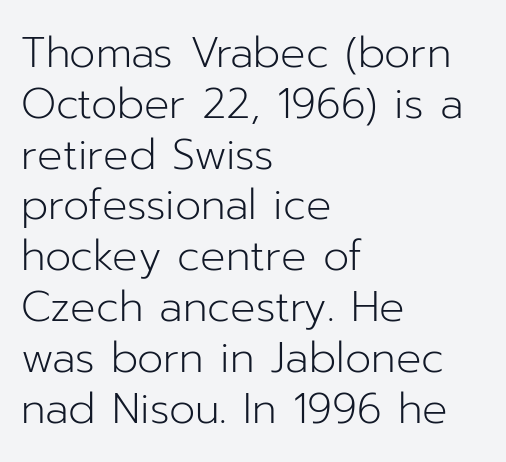
Short note: letters normally spaced. Font category for this specimen: sans-serif. This sample uses an upright cut, with every glyph sitting square on the baseline. Looks like regular typesetting: each glyph gets only the width it needs. Layout note: lines flush left.
